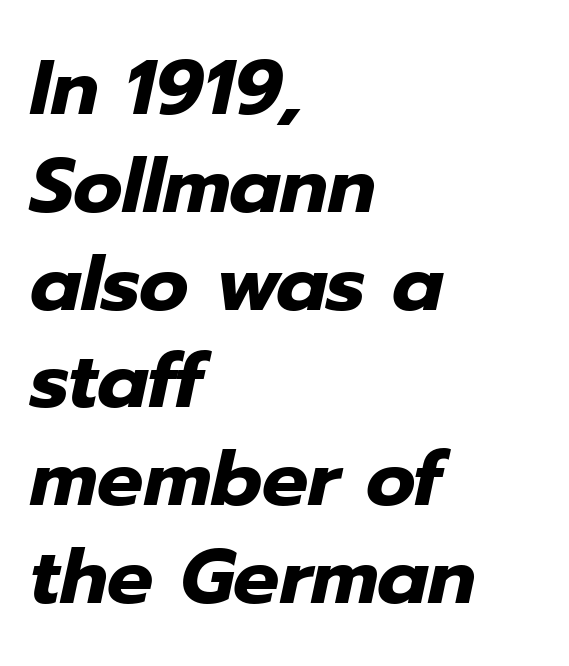
{"italic": "yes", "lean": "right", "slant_degrees": 12, "bold": "yes", "weight": "heavy", "width": "normal", "stroke_contrast": "low", "x_height": "medium", "monospaced": "no", "underline": "no", "align": "left", "line_spacing": "normal", "line_spacing_ratio": 1.27, "letter_spacing": "normal", "letter_spacing_em": 0.0, "glyph_px": 77}
